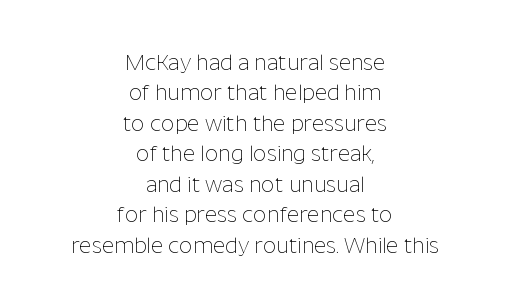
The image shows 21 px text type, upright; set centered, normal line spacing (1.45x), normal letter spacing, not underlined.
